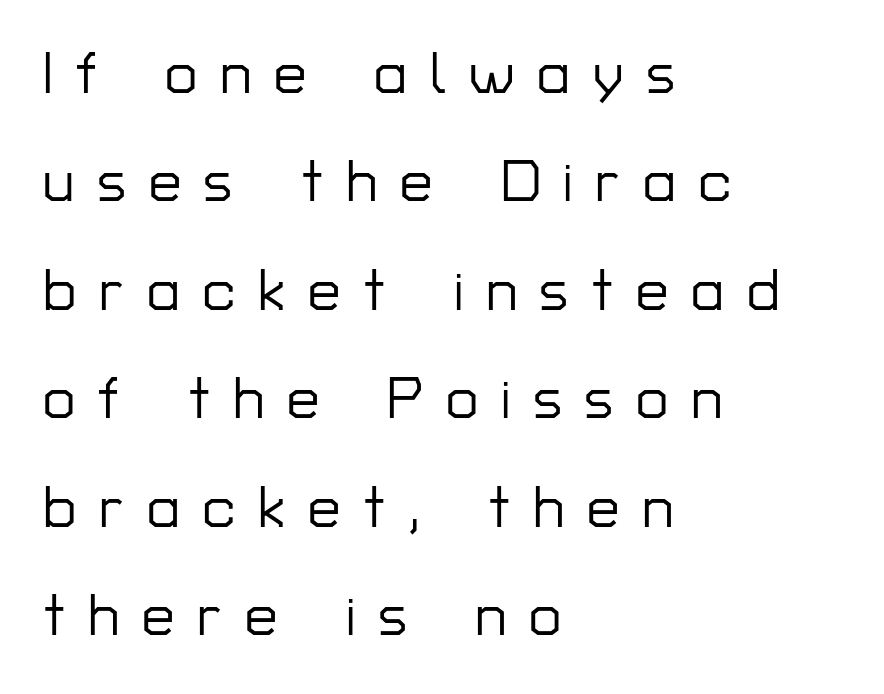
Q: Is the text italic (slanted)? A: No, it is upright.
Q: Is the typeface a serif or a sans-serif typeface? A: Sans-serif.
Q: Is the text underlined? A: No.
Q: How is the paragraph aligned? A: Left-aligned.
Q: Is the spacing between letters normal or unusually wide? A: Unusually wide.
Q: Width (condensed, normal, or wide)? A: Normal.
Q: Stroke contrast? A: Low.
Q: x-height? A: Medium.
Q: Monospaced? A: No.
